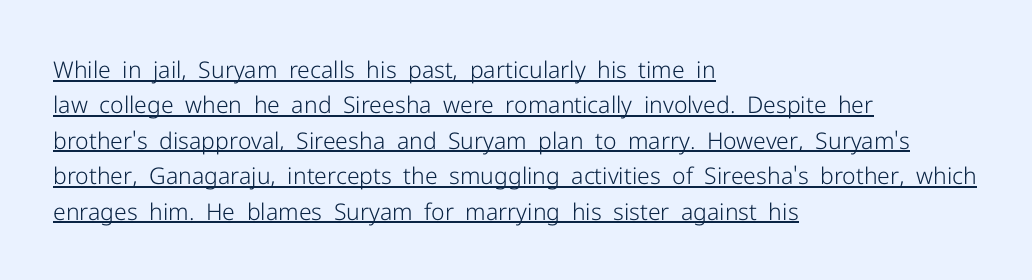
Q: Is the text bold? A: No.
Q: Is the text italic (slanted)? A: No, it is upright.
Q: Is the text underlined? A: Yes.
Q: How is the paragraph aligned? A: Left-aligned.
Q: Is the spacing between letters normal or unusually wide? A: Normal.
Q: Is the spacing between lines tight, normal or loose? A: Normal.
